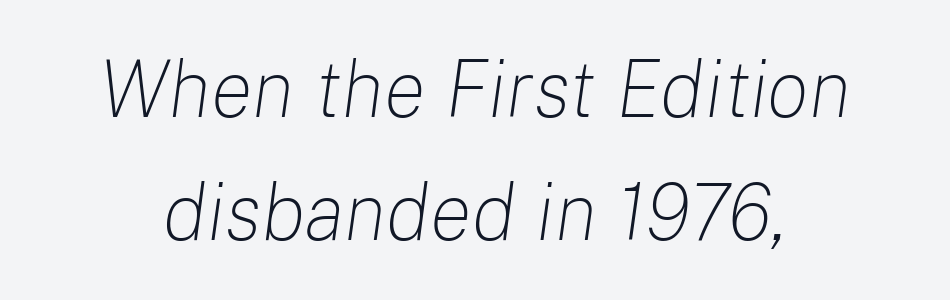
The image shows 79 px light type, italic (leaning right); set normal line spacing (1.56x), normal letter spacing, not underlined; low stroke contrast and a medium x-height.
